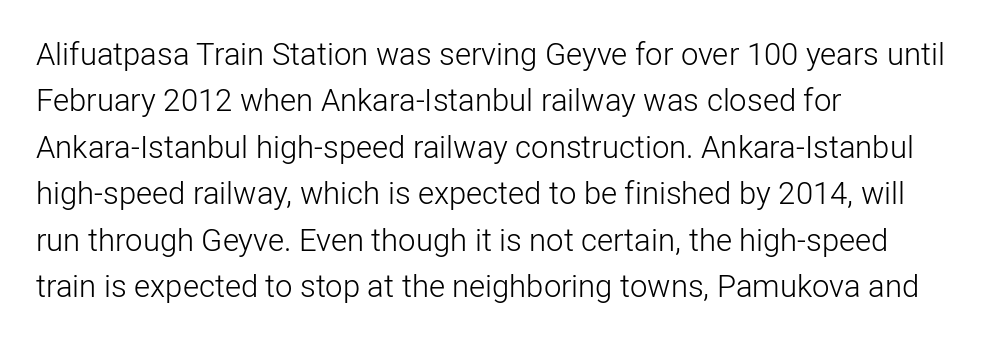
Honestly, the row spacing looks completely unremarkable. Just letters on the line, the space beneath them empty. These lines are composed in type without serifs. Every character sits straight up, as roman type does. Layout note: lines flush left. On a weight scale, this lands at 450 or below.
